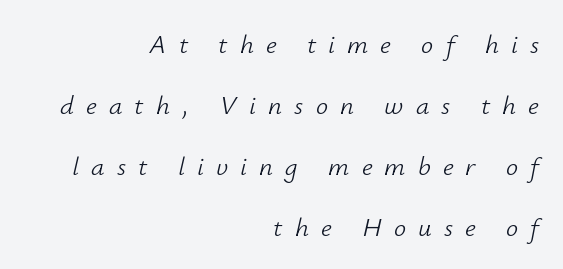
Q: Is the text bold? A: No.
Q: Is the text italic (slanted)? A: Yes, it leans right by about 12 degrees.
Q: Is the text underlined? A: No.
Q: How is the paragraph aligned? A: Right-aligned.
Q: Is the spacing between letters normal or unusually wide? A: Unusually wide.
Q: Is the spacing between lines tight, normal or loose? A: Loose.
